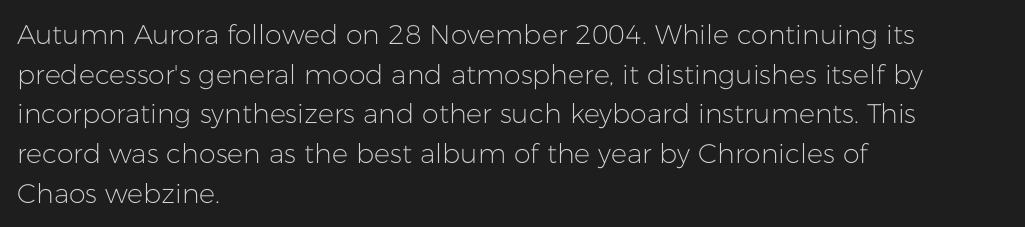
Notice how descenders clear the ascenders below comfortably — that's standard leading. Inter-character spacing is left at the font's built-in metrics. Bare-footed words on every line. The strokes are not fattened; the text isn't bold. A student would call this left alignment; a typographer would say flush left, rag right.
